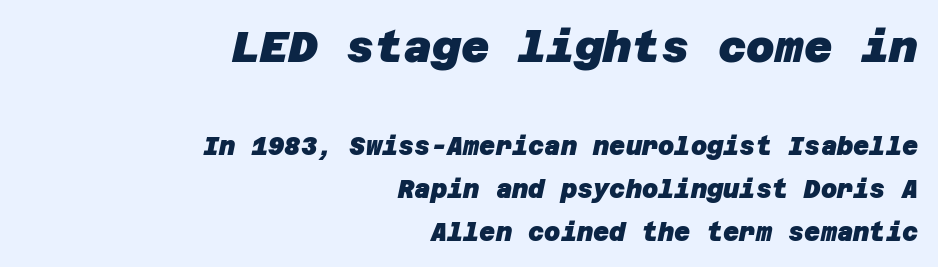
The image shows 44 px heavy sans-serif type; set right-aligned, line spacing 1.72x, normal letter spacing, not underlined; the first (top) block is 1.76x larger; low stroke contrast and a large x-height.
